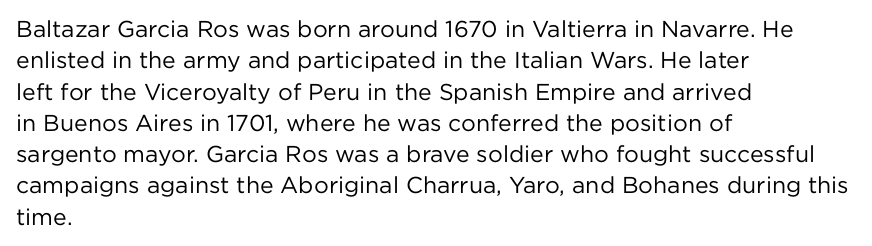
{"italic": "no", "bold": "no", "underline": "no", "align": "left", "line_spacing": "normal", "line_spacing_ratio": 1.36, "letter_spacing": "normal", "letter_spacing_em": 0.0, "glyph_px": 23}
